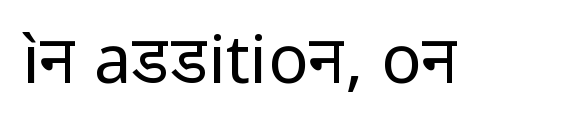
In terms of letterform style, serifs are entirely absent. You could call the tracking neutral — neither tight nor loose. The face looks like a standard text weight, possibly lighter. This sample uses an upright cut, with every glyph sitting square on the baseline. The string is rendered with underlining switched off. Note the varied advance widths — an 'i' is clearly narrower than an 'm'.
